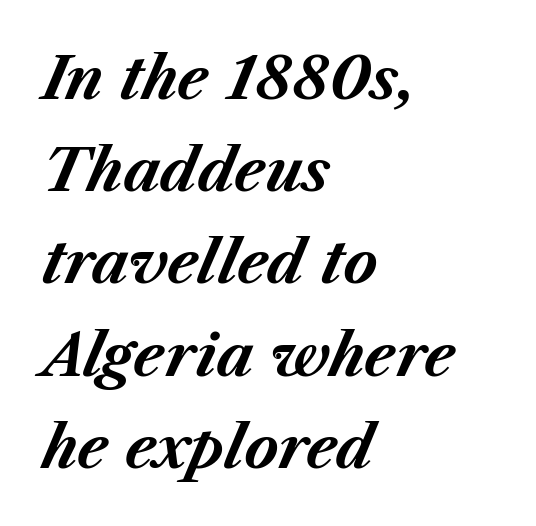
The image shows 58 px bold type, italic (leaning right); set left-aligned, normal line spacing (1.59x), normal letter spacing, not underlined; medium stroke contrast and a medium x-height.
